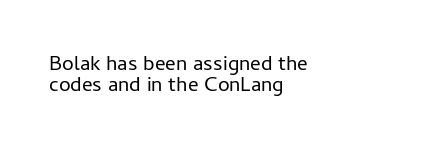
{"italic": "no", "bold": "no", "underline": "no", "align": "left", "line_spacing": "tight", "line_spacing_ratio": 1.01, "letter_spacing": "normal", "letter_spacing_em": 0.0, "glyph_px": 21}
